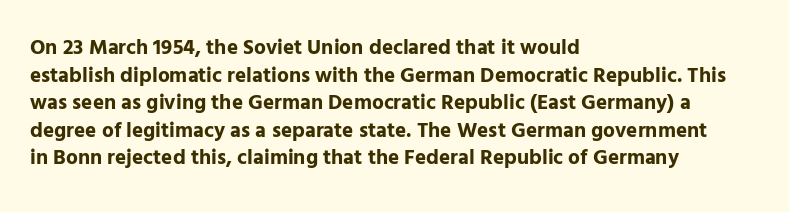
{"italic": "no", "bold": "yes", "underline": "no", "align": "left", "line_spacing": "normal", "line_spacing_ratio": 1.31, "letter_spacing": "normal", "letter_spacing_em": 0.0, "glyph_px": 21}
